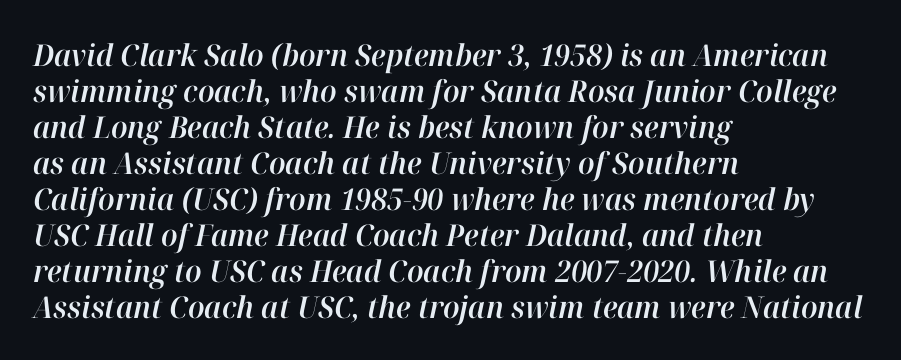
The image shows 30 px text type, italic (leaning right); set left-aligned, line spacing 1.2x, normal letter spacing, not underlined; high stroke contrast and a medium x-height.
